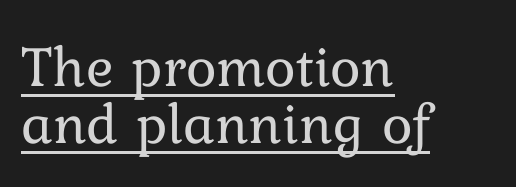
Caption: face not bold, strokes unweighted. Check the space under the baseline: a stroke is drawn there. Characters follow at the spacing the type designer built in. These lines huddle together more closely than default settings would place them. Each line starts at the same left margin while the right side varies.
